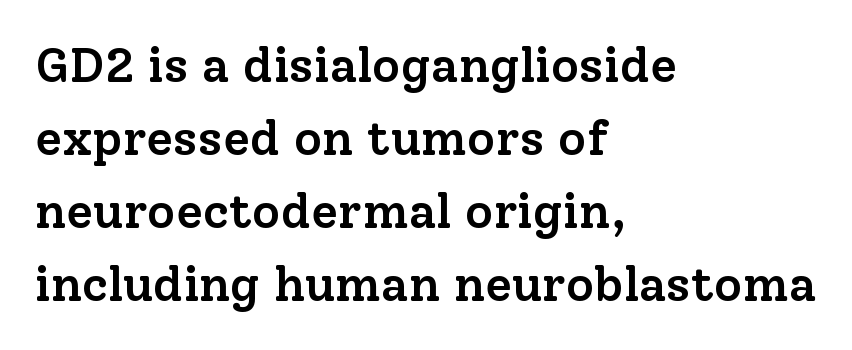
{"serif": "yes", "italic": "no", "bold": "semi", "weight": "semibold", "width": "normal", "stroke_contrast": "low", "x_height": "medium", "monospaced": "no", "underline": "no", "align": "left", "line_spacing": "normal", "line_spacing_ratio": 1.49, "letter_spacing": "normal", "letter_spacing_em": 0.0, "glyph_px": 49}
